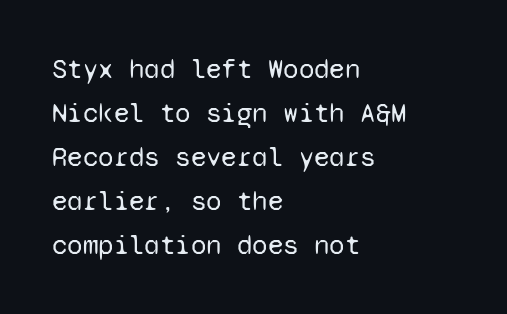
{"serif": "no", "italic": "no", "bold": "no", "weight": "regular", "width": "normal", "stroke_contrast": "low", "x_height": "medium", "monospaced": "yes", "underline": "no", "align": "left", "line_spacing": "normal", "line_spacing_ratio": 1.57, "letter_spacing": "normal", "letter_spacing_em": 0.0, "glyph_px": 28}
